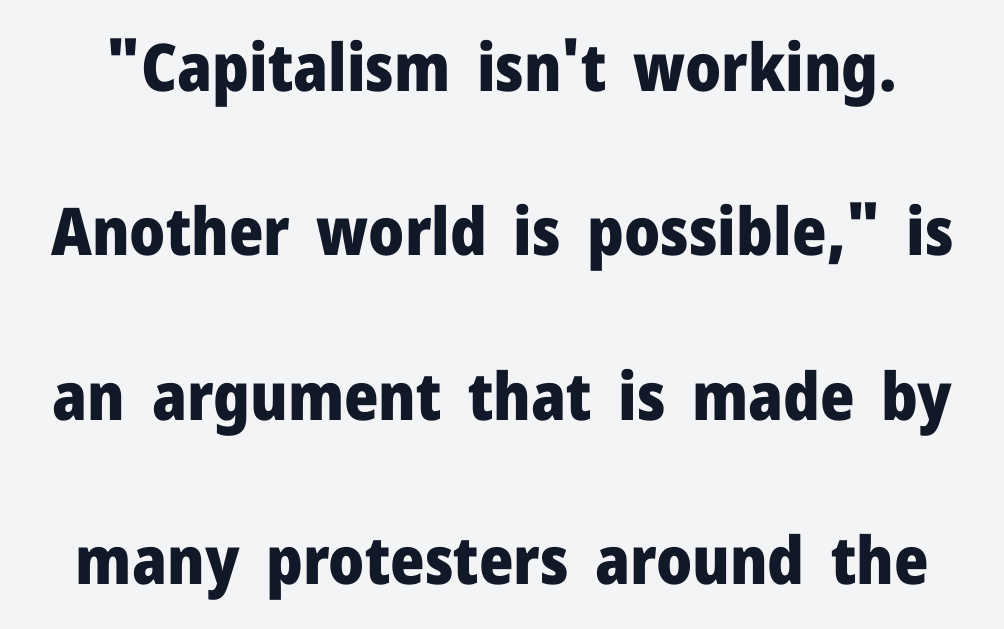
Q: Is the text bold? A: Yes.
Q: Is the text italic (slanted)? A: No, it is upright.
Q: Is the typeface a serif or a sans-serif typeface? A: Sans-serif.
Q: Is the text underlined? A: No.
Q: Is the spacing between letters normal or unusually wide? A: Normal.
Q: Is the spacing between lines tight, normal or loose? A: Loose.
Q: Width (condensed, normal, or wide)? A: Normal.
Q: Stroke contrast? A: Low.
Q: x-height? A: Medium.
Q: Monospaced? A: No.
